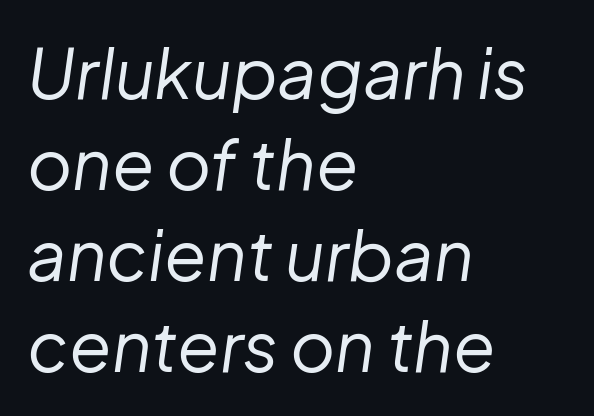
Is the type heavy? It reads as light-to-regular instead. Type without underlining. The setting favours the left margin, as ordinary paragraphs usually do. Emphasis-style slanted type is in use. Regarding leading, the lines here are spaced in the standard way. How are the letters spaced? Ordinarily, with no added tracking.
